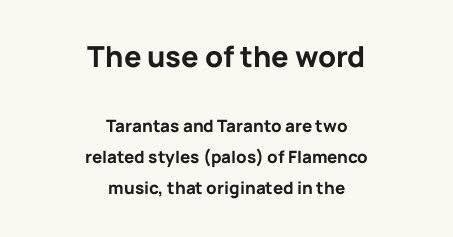
Does the weight exceed regular? Yes, all the way to bold. You could not count columns in this text — the font is proportionally spaced. The whitespace from short lines is split evenly between both sides. No feet cap the strokes, marking this as sans-serif type. The passage shown is not underscored anywhere.
